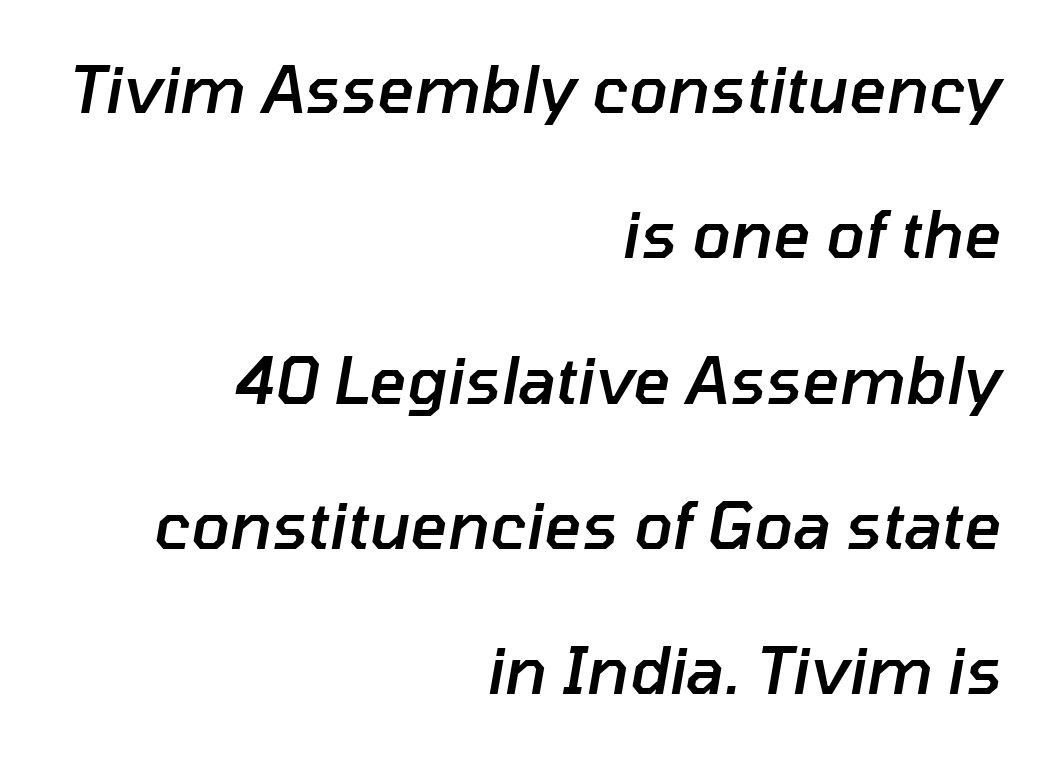
Students, this is semibold: more ink than regular, less than bold. Proportional: the letters do not fall into vertical columns. Teacher's note: observe the even right margin — that is flush-right alignment. The specimen reads as italic at a glance. Only glyphs here, with clear space below each row. Is there much room between lines? Yes — plenty of vertical air separates them.
